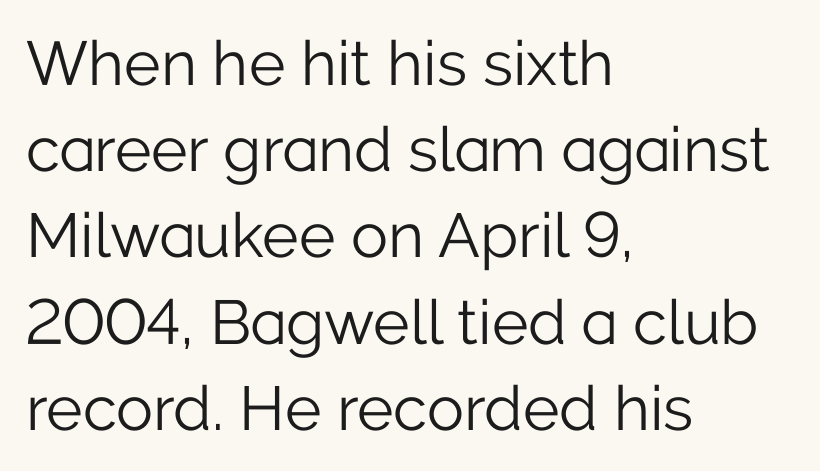
{"serif": "no", "italic": "no", "bold": "no", "weight": "light", "width": "normal", "stroke_contrast": "low", "x_height": "medium", "monospaced": "no", "underline": "no", "align": "left", "line_spacing": "normal", "line_spacing_ratio": 1.39, "letter_spacing": "normal", "letter_spacing_em": 0.0, "glyph_px": 62}
